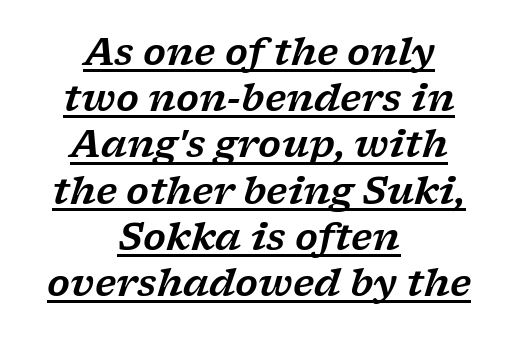
Q: Is the text italic (slanted)? A: Yes, it leans right by about 17 degrees.
Q: Is the typeface a serif or a sans-serif typeface? A: Serif.
Q: Is the text underlined? A: Yes.
Q: How is the paragraph aligned? A: Centered.
Q: Is the spacing between letters normal or unusually wide? A: Normal.
Q: Is the spacing between lines tight, normal or loose? A: Normal.
Q: Width (condensed, normal, or wide)? A: Wide.
Q: Stroke contrast? A: Low.
Q: x-height? A: Medium.
Q: Monospaced? A: No.
